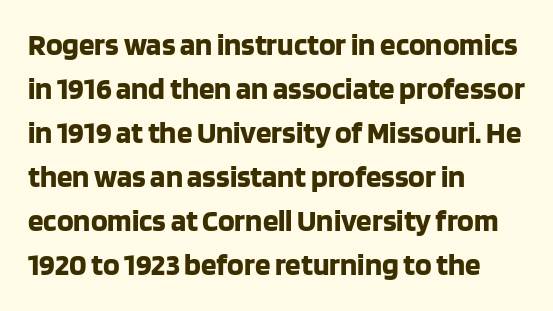
Do the characters align in a grid? No, the font is proportional. Characters follow at the spacing the type designer built in. The rendering anchors every line to the left-hand side. Emphasis by weight is at full strength: bold. Every stem runs plumb, perpendicular to the baseline.
